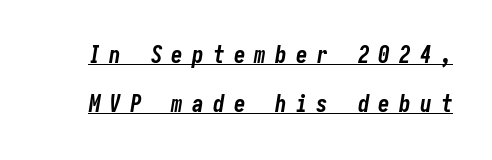
Q: Is the text bold? A: Yes.
Q: Is the text italic (slanted)? A: Yes, it leans right by about 10 degrees.
Q: Is the text underlined? A: Yes.
Q: Is the spacing between letters normal or unusually wide? A: Unusually wide.
Q: Is the spacing between lines tight, normal or loose? A: Loose.
